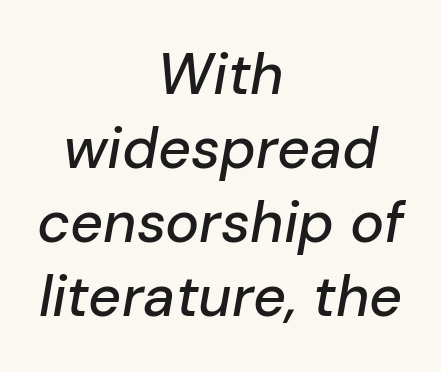
Q: Is the text italic (slanted)? A: Yes, it leans right by about 10 degrees.
Q: Is the text underlined? A: No.
Q: How is the paragraph aligned? A: Centered.
Q: Is the spacing between letters normal or unusually wide? A: Normal.
Q: Is the spacing between lines tight, normal or loose? A: Normal.
Q: Width (condensed, normal, or wide)? A: Normal.
Q: Stroke contrast? A: Low.
Q: x-height? A: Medium.
Q: Monospaced? A: No.
